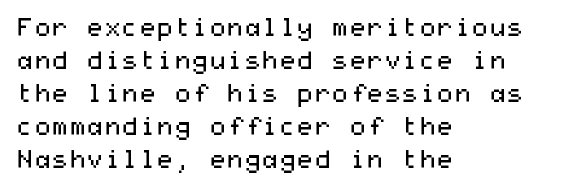
Q: Is the text bold? A: No.
Q: Is the text italic (slanted)? A: No, it is upright.
Q: Is the text underlined? A: No.
Q: How is the paragraph aligned? A: Left-aligned.
Q: Is the spacing between letters normal or unusually wide? A: Normal.
Q: Is the spacing between lines tight, normal or loose? A: Normal.
